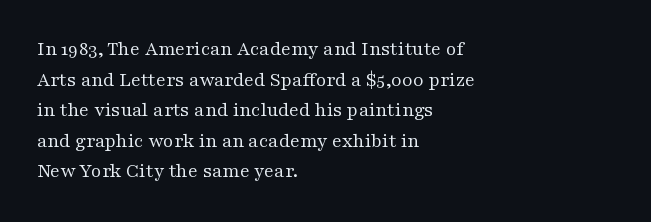
The image shows 20 px text type, upright; set left-aligned, normal line spacing (1.53x), normal letter spacing, not underlined.
